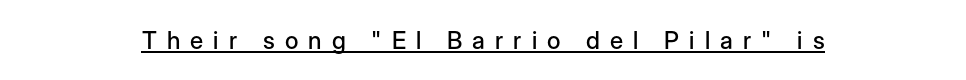
The image shows 24 px text type, upright; set centered, unusually wide letter spacing (+0.42 em), underlined.
